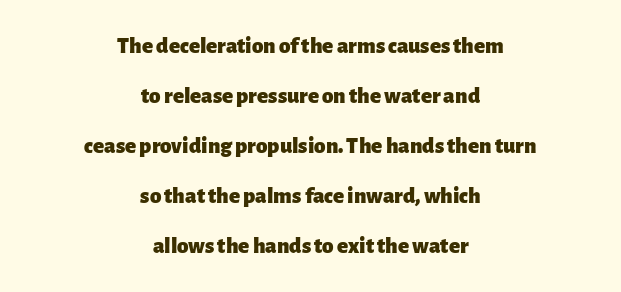
The text block is weighted toward neither margin, spreading evenly from the middle. Honestly, there is no underline to notice here at all. These lines stand farther apart than default settings would place them. Here the glyphs are tracked normally, forming tight word shapes. Posture: upright roman. Its strokes are broad and dark, the hallmark of bold type.
